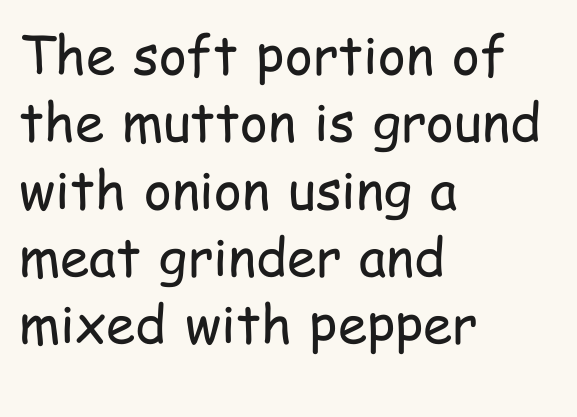
Q: Is the text bold? A: No.
Q: Is the text italic (slanted)? A: No, it is upright.
Q: Is the typeface a serif or a sans-serif typeface? A: Sans-serif.
Q: Is the text underlined? A: No.
Q: How is the paragraph aligned? A: Left-aligned.
Q: Is the spacing between letters normal or unusually wide? A: Normal.
Q: Is the spacing between lines tight, normal or loose? A: Normal.
Q: Width (condensed, normal, or wide)? A: Condensed.
Q: Stroke contrast? A: Low.
Q: x-height? A: Medium.
Q: Monospaced? A: No.
